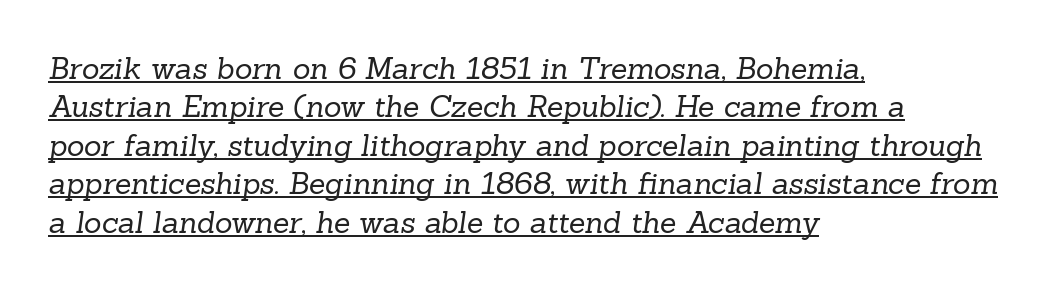
{"serif": "yes", "bold": "no", "weight": "regular", "width": "normal", "stroke_contrast": "low", "x_height": "medium", "monospaced": "no", "underline": "yes", "align": "left", "line_spacing": "normal", "line_spacing_ratio": 1.28, "letter_spacing": "normal", "letter_spacing_em": 0.0, "glyph_px": 30}
